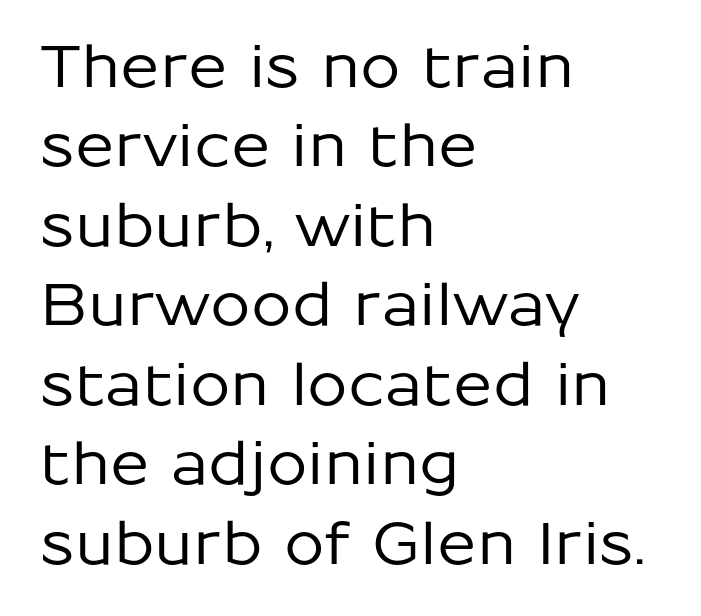
Note the varied advance widths — an 'i' is clearly narrower than an 'm'. The characters display no serif detailing; their extremities are plain. The space beneath each line is pristine and unruled. Evenly set lines give the paragraph a standard silhouette. The setting favours the left margin, as ordinary paragraphs usually do. Italic: no, the glyphs are upright roman.
